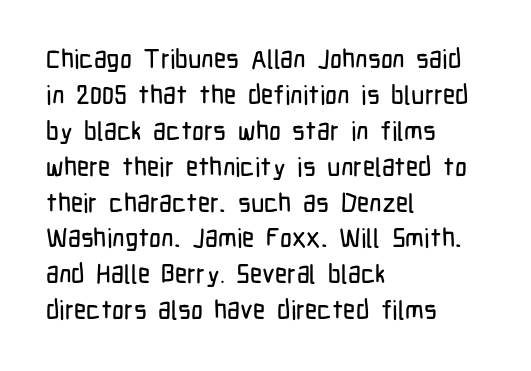
This is roman type, the default non-slanted kind. Standard letterfit; no display-style spreading of the glyphs. Evenly set lines give the paragraph a standard silhouette. The specimen omits any rule beneath the text block's lines. The paragraph shown leans on its left margin.
